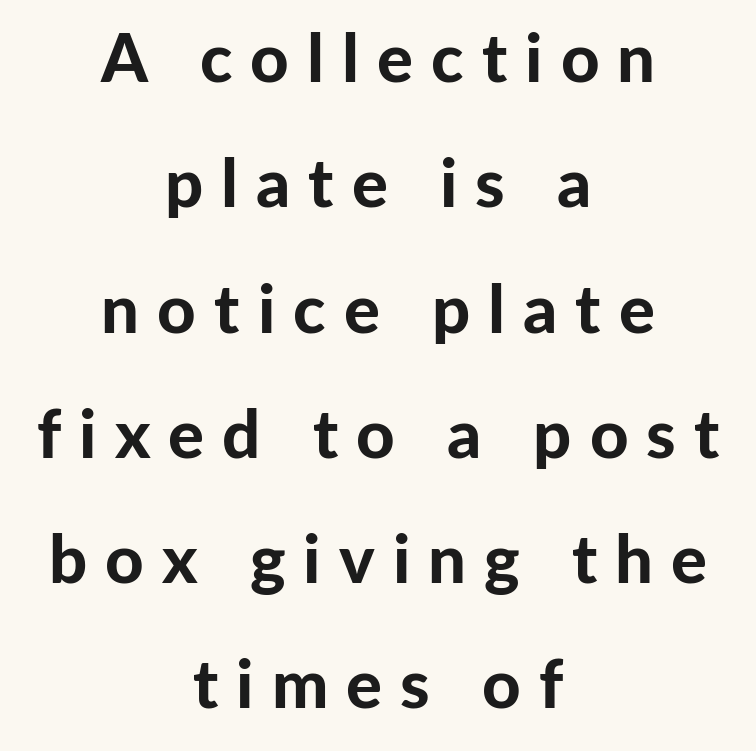
{"serif": "no", "italic": "no", "bold": "yes", "weight": "bold", "width": "normal", "stroke_contrast": "low", "x_height": "medium", "monospaced": "no", "underline": "no", "align": "center", "line_spacing_ratio": 1.87, "letter_spacing": "wide", "letter_spacing_em": 0.27, "glyph_px": 67}
